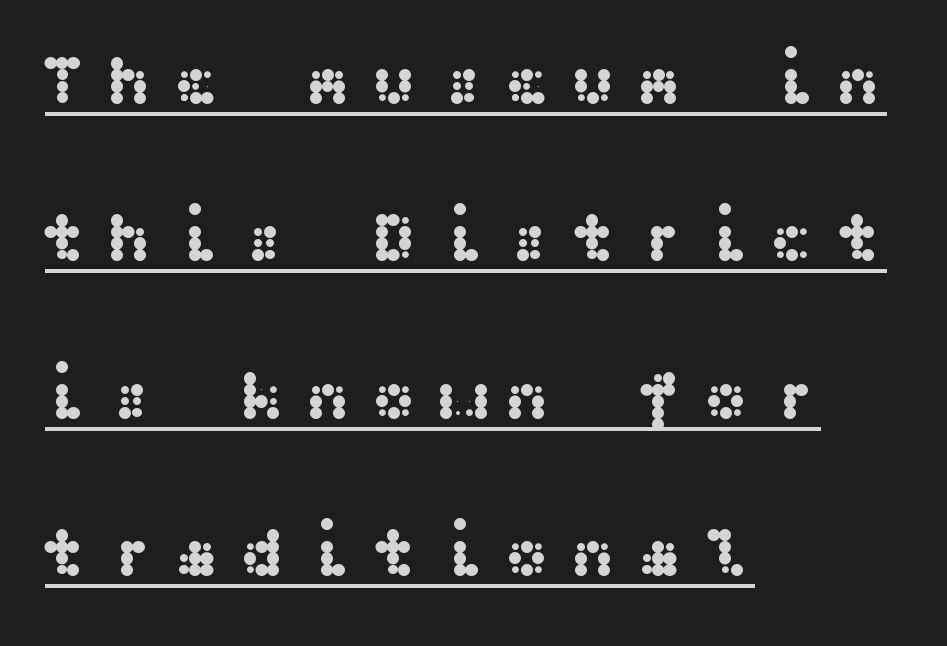
Q: Is the text italic (slanted)? A: No, it is upright.
Q: Is the typeface a serif or a sans-serif typeface? A: Sans-serif.
Q: Is the text underlined? A: Yes.
Q: How is the paragraph aligned? A: Left-aligned.
Q: Is the spacing between letters normal or unusually wide? A: Unusually wide.
Q: Is the spacing between lines tight, normal or loose? A: Loose.
Q: Width (condensed, normal, or wide)? A: Wide.
Q: Stroke contrast? A: Medium.
Q: x-height? A: Medium.
